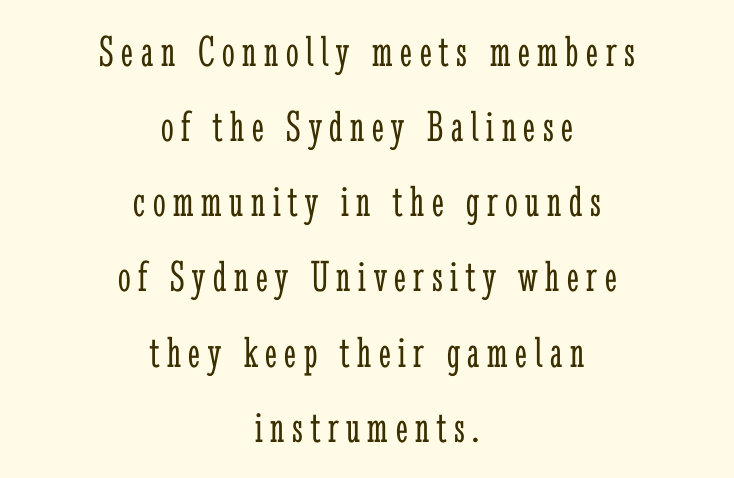
{"serif": "yes", "italic": "no", "bold": "no", "weight": "light", "width": "condensed", "stroke_contrast": "low", "x_height": "medium", "monospaced": "no", "underline": "no", "align": "center", "line_spacing": "normal", "line_spacing_ratio": 1.67, "glyph_px": 45}
